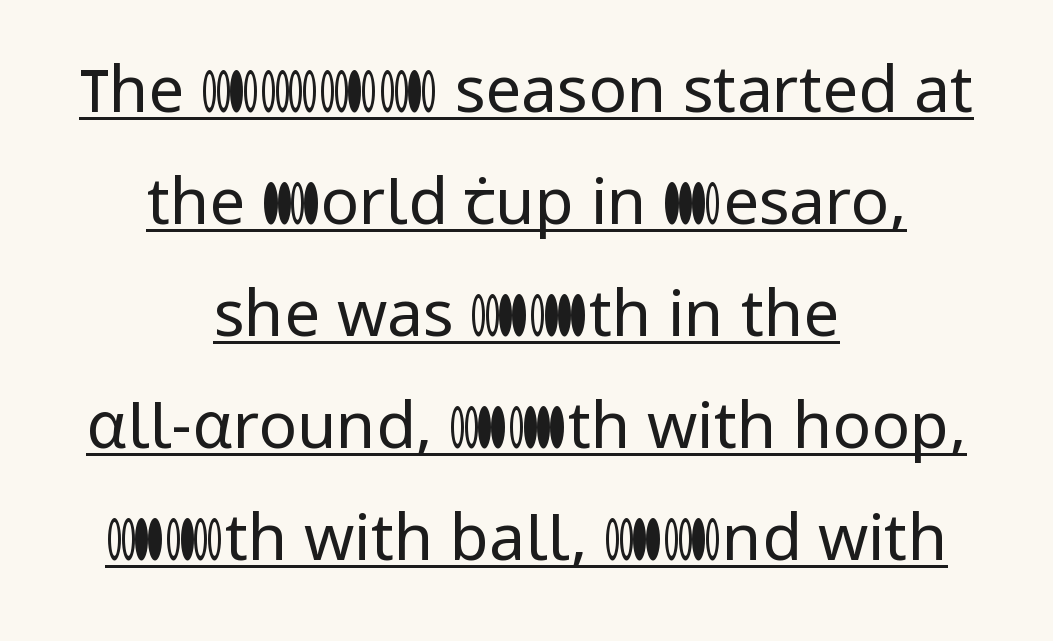
Q: Is the text bold? A: No.
Q: Is the text italic (slanted)? A: No, it is upright.
Q: Is the typeface a serif or a sans-serif typeface? A: Sans-serif.
Q: Is the text underlined? A: Yes.
Q: How is the paragraph aligned? A: Centered.
Q: Is the spacing between letters normal or unusually wide? A: Normal.
Q: Width (condensed, normal, or wide)? A: Normal.
Q: Stroke contrast? A: Low.
Q: x-height? A: Medium.
Q: Monospaced? A: No.
